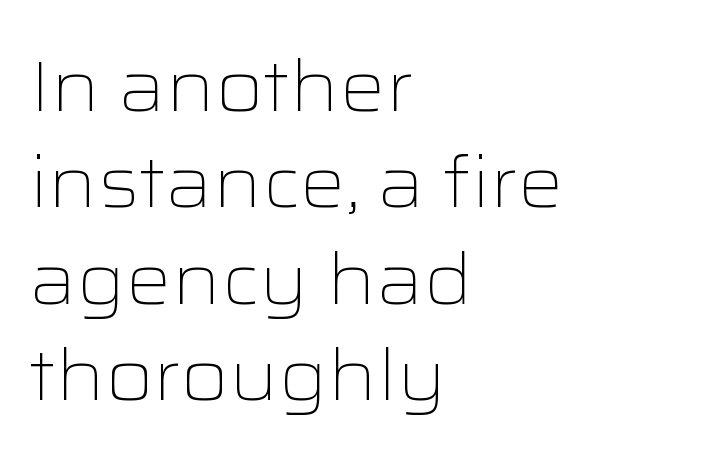
The image shows 72 px light, wide sans-serif type, upright; set left-aligned, normal line spacing (1.34x), normal letter spacing, not underlined; low stroke contrast and a medium x-height.
